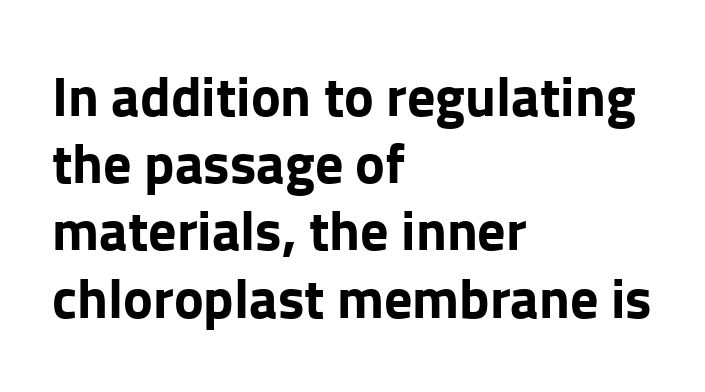
{"serif": "no", "italic": "no", "bold": "yes", "weight": "bold", "width": "normal", "stroke_contrast": "low", "x_height": "medium", "monospaced": "no", "underline": "no", "align": "left", "line_spacing_ratio": 1.2, "letter_spacing": "normal", "letter_spacing_em": 0.0, "glyph_px": 56}
